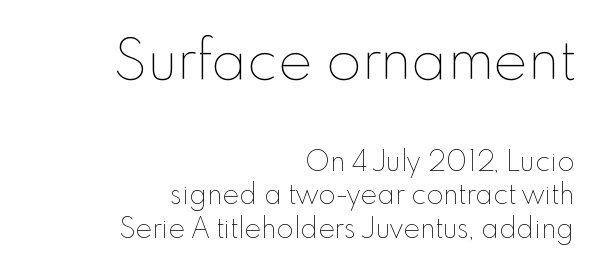
Q: Is the text bold? A: No.
Q: Is the text italic (slanted)? A: No, it is upright.
Q: Is the text underlined? A: No.
Q: How is the paragraph aligned? A: Right-aligned.
Q: Is the spacing between letters normal or unusually wide? A: Normal.
Q: Which block of text is set in a larger size, the first (top) or the second (bottom)? A: The first (top) one.
Q: Width (condensed, normal, or wide)? A: Normal.
Q: Stroke contrast? A: Low.
Q: x-height? A: Small.
Q: Monospaced? A: No.
